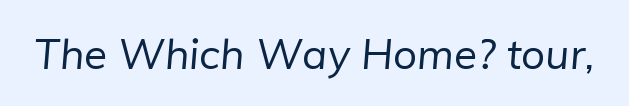
{"serif": "no", "bold": "no", "weight": "regular", "width": "normal", "stroke_contrast": "low", "x_height": "medium", "monospaced": "no", "underline": "no", "letter_spacing": "normal", "letter_spacing_em": 0.0, "glyph_px": 42}
